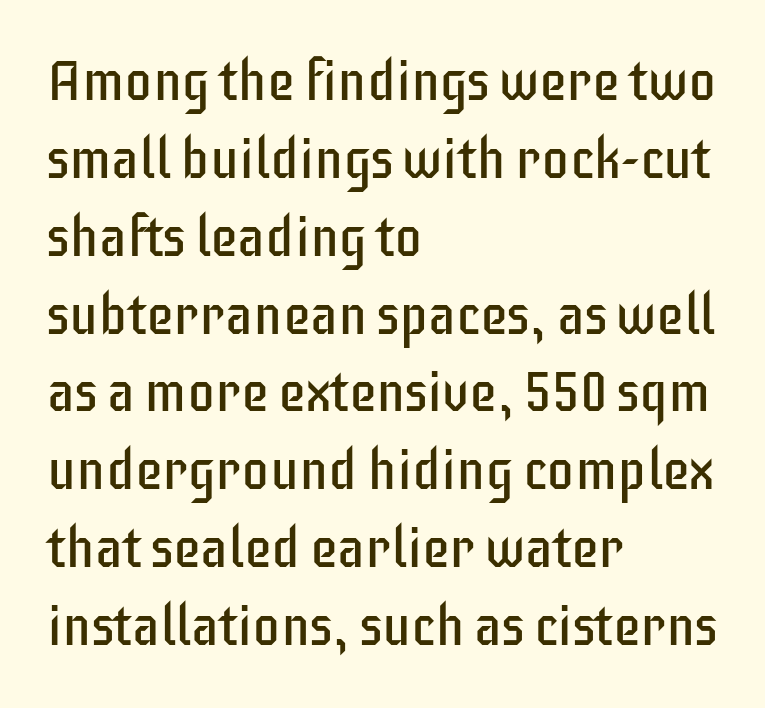
Q: Is the text bold? A: No.
Q: Is the text italic (slanted)? A: No, it is upright.
Q: Is the typeface a serif or a sans-serif typeface? A: Sans-serif.
Q: Is the text underlined? A: No.
Q: How is the paragraph aligned? A: Left-aligned.
Q: Is the spacing between letters normal or unusually wide? A: Normal.
Q: Is the spacing between lines tight, normal or loose? A: Normal.
Q: Width (condensed, normal, or wide)? A: Condensed.
Q: Stroke contrast? A: Low.
Q: x-height? A: Large.
Q: Monospaced? A: No.
